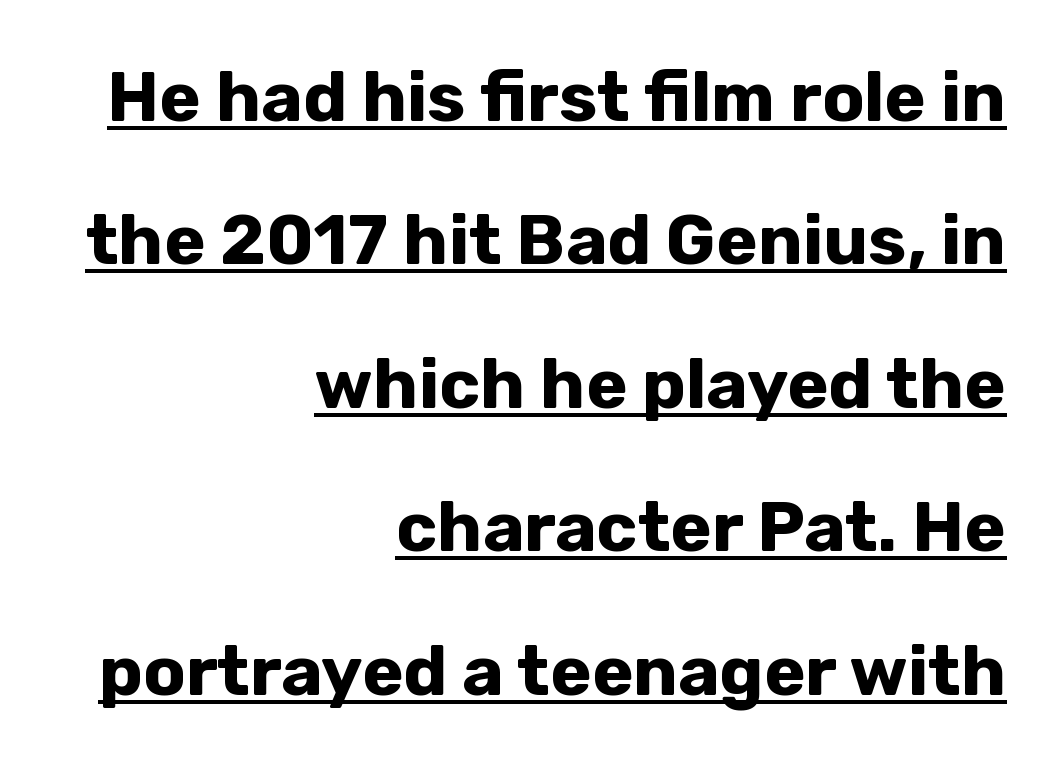
Where is the straight margin? On the right. What kind of face is this? One without serifs — a sans. Baseline-to-baseline distance is far greater than the letter height. This sample has the flowing, uneven cadence of proportional lettering. Beneath each row of characters lies a ruled line.
